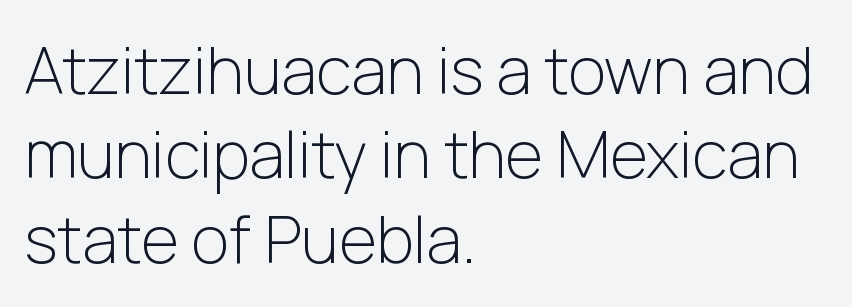
A typesetter would call this leading conventional body-copy spacing. Unbolded letterforms with no extra heft. The face used here is rendered with its standard letterfit. Do the characters align in a grid? No, the font is proportional. Does the type have serifs? No, each stem ends abruptly.
